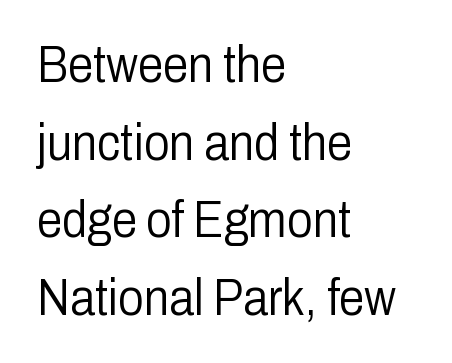
The image shows 51 px light, condensed sans-serif type, upright; set left-aligned, normal line spacing (1.52x), normal letter spacing, not underlined; low stroke contrast and a medium x-height.
